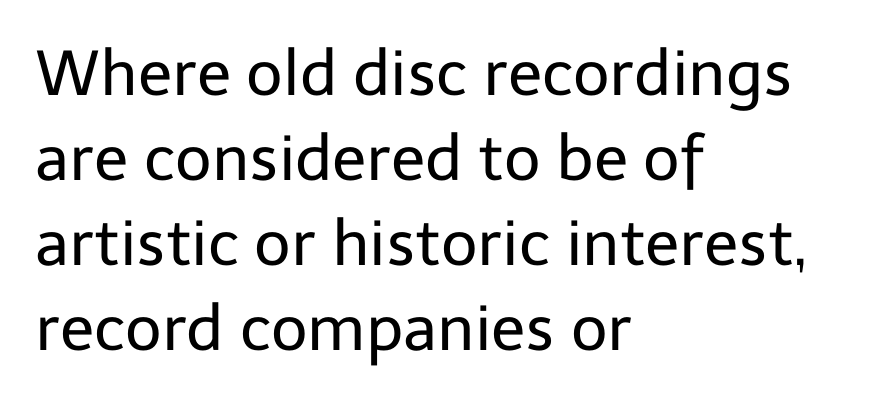
{"serif": "no", "italic": "no", "bold": "no", "weight": "regular", "width": "normal", "stroke_contrast": "low", "x_height": "medium", "monospaced": "no", "underline": "no", "align": "left", "line_spacing": "normal", "line_spacing_ratio": 1.35, "letter_spacing": "normal", "letter_spacing_em": 0.0, "glyph_px": 63}
